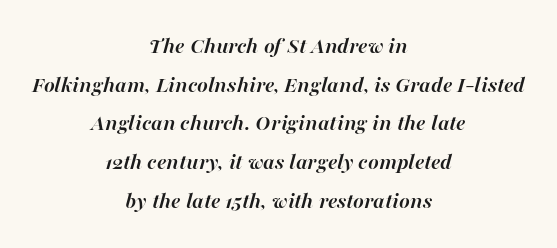
{"italic": "yes", "lean": "right", "slant_degrees": 16, "bold": "yes", "underline": "no", "align": "center", "line_spacing": "normal", "line_spacing_ratio": 1.68, "letter_spacing": "normal", "letter_spacing_em": 0.0, "glyph_px": 23}
